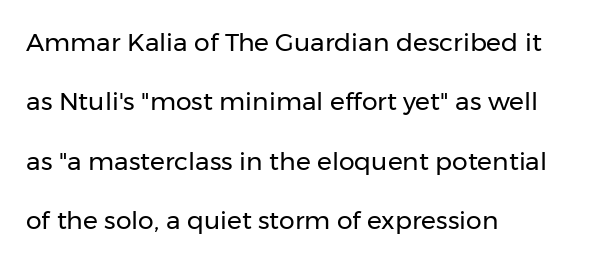
Q: Is the text bold? A: No.
Q: Is the text italic (slanted)? A: No, it is upright.
Q: Is the text underlined? A: No.
Q: How is the paragraph aligned? A: Left-aligned.
Q: Is the spacing between letters normal or unusually wide? A: Normal.
Q: Is the spacing between lines tight, normal or loose? A: Loose.
